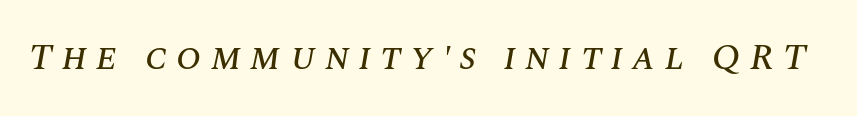
The rendering inserts visible extra space after every character. The strip under each line holds only bare page. You can tell it's italic because the verticals aren't actually vertical. These lines are rendered in a variable-pitch font.
